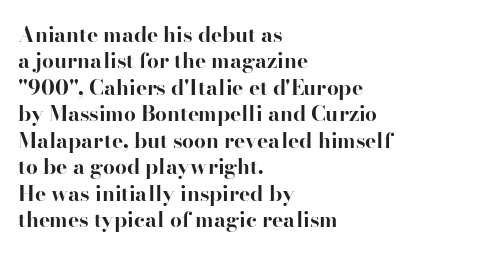
Q: Is the text bold? A: Yes.
Q: Is the text italic (slanted)? A: No, it is upright.
Q: Is the text underlined? A: No.
Q: How is the paragraph aligned? A: Left-aligned.
Q: Is the spacing between letters normal or unusually wide? A: Normal.
Q: Is the spacing between lines tight, normal or loose? A: Normal.
